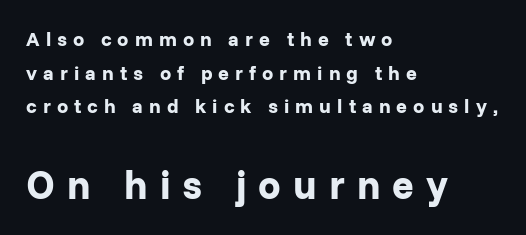
Style check: upright. A clean baseline with only descenders dipping below it. Bigger letters appear in the bottom chunk; the top chunk is reduced. In terms of letterspacing, this is a distinctly airy, spread setting.
